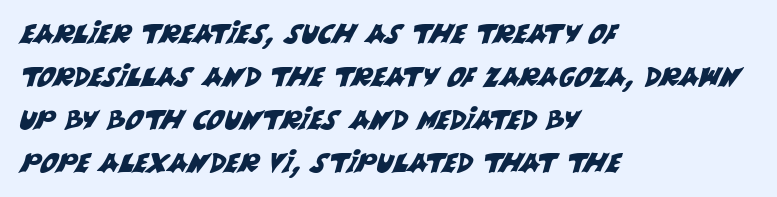
The image shows 27 px text type; set left-aligned, normal line spacing (1.59x), normal letter spacing, not underlined.
